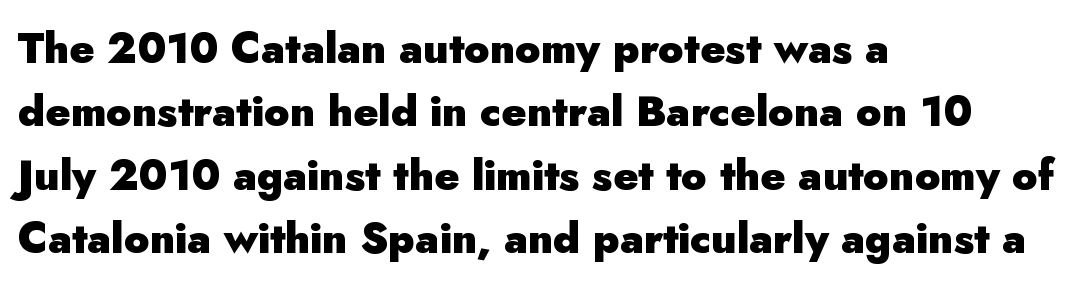
Q: Is the text bold? A: Yes.
Q: Is the text italic (slanted)? A: No, it is upright.
Q: Is the typeface a serif or a sans-serif typeface? A: Sans-serif.
Q: Is the text underlined? A: No.
Q: How is the paragraph aligned? A: Left-aligned.
Q: Is the spacing between letters normal or unusually wide? A: Normal.
Q: Is the spacing between lines tight, normal or loose? A: Normal.
Q: Width (condensed, normal, or wide)? A: Normal.
Q: Stroke contrast? A: Low.
Q: x-height? A: Small.
Q: Monospaced? A: No.
